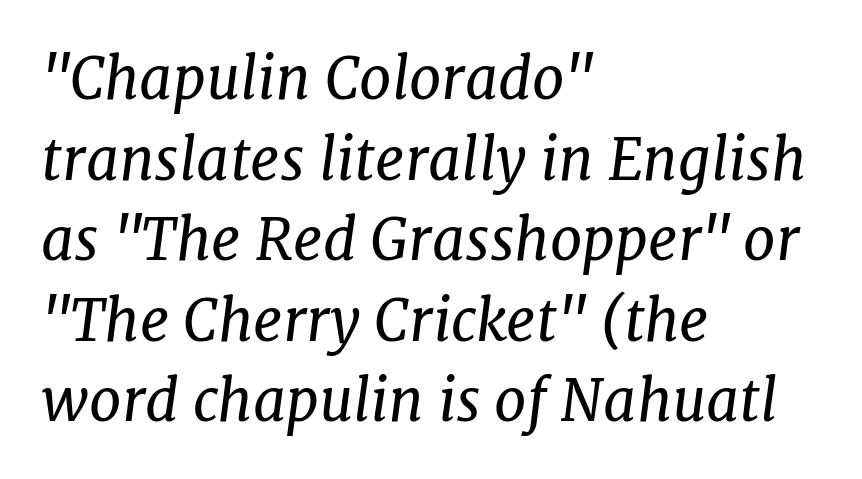
Q: Is the text bold? A: No.
Q: Is the text italic (slanted)? A: Yes, it leans right by about 7 degrees.
Q: Is the typeface a serif or a sans-serif typeface? A: Serif.
Q: Is the text underlined? A: No.
Q: How is the paragraph aligned? A: Left-aligned.
Q: Is the spacing between letters normal or unusually wide? A: Normal.
Q: Is the spacing between lines tight, normal or loose? A: Normal.
Q: Width (condensed, normal, or wide)? A: Normal.
Q: Stroke contrast? A: Low.
Q: x-height? A: Medium.
Q: Monospaced? A: No.
